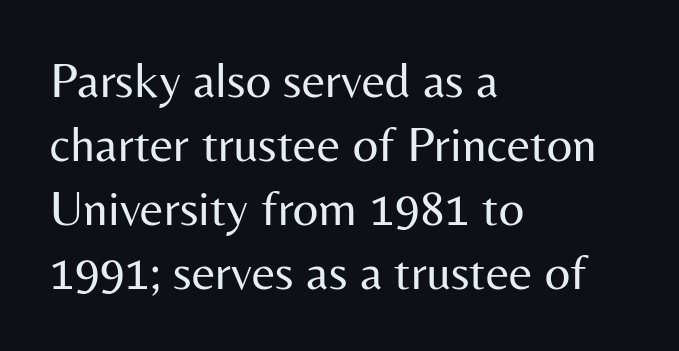
The passage shown is not underscored anywhere. Weight: in the light-to-regular range. These lines are set flush left with a ragged right edge. There is no visible air inserted between adjacent glyphs.
